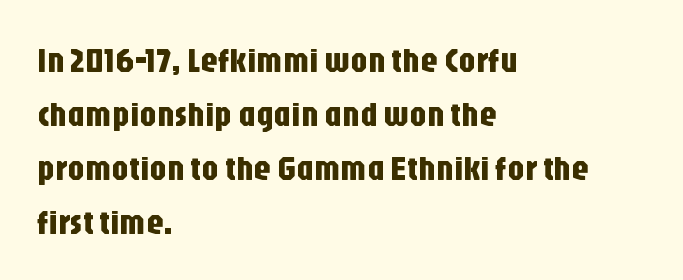
The image shows 35 px condensed sans-serif type, upright; set left-aligned, normal line spacing (1.54x), normal letter spacing, not underlined; low stroke contrast and a large x-height.
